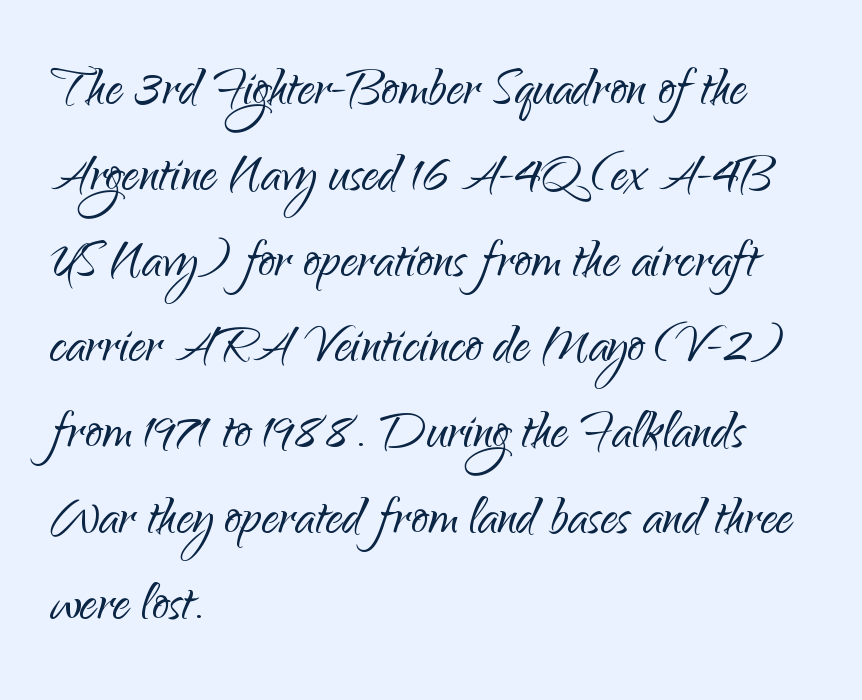
The image shows 67 px light sans-serif type; set left-aligned, normal line spacing (1.28x), normal letter spacing, not underlined; low stroke contrast and a small x-height.
